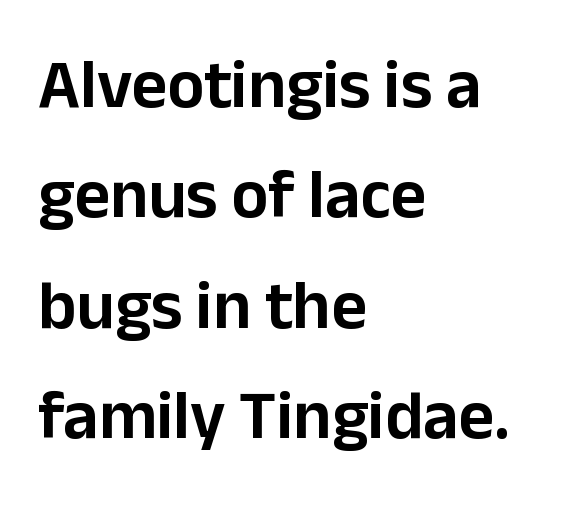
{"serif": "no", "italic": "no", "width": "normal", "stroke_contrast": "low", "x_height": "medium", "monospaced": "no", "underline": "no", "align": "left", "line_spacing": "normal", "line_spacing_ratio": 1.6, "letter_spacing": "normal", "letter_spacing_em": 0.0, "glyph_px": 69}
